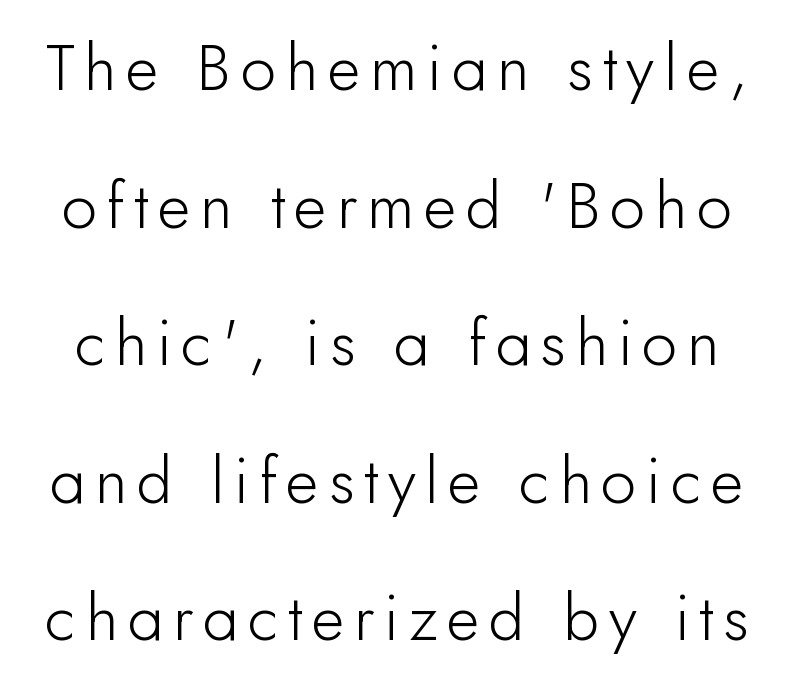
Grotesque or geometric, the face here clearly has no serifs. The letters advance in unequal steps, a hallmark of proportional type. Words float on clear page, feet unadorned. The typography opts for an upright posture over an oblique one. Leading: increased.
